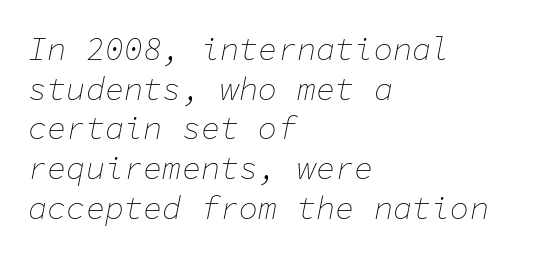
The image shows 32 px thin type, italic (leaning right), monospaced; set left-aligned, line spacing 1.24x, normal letter spacing, not underlined; low stroke contrast and a medium x-height.
